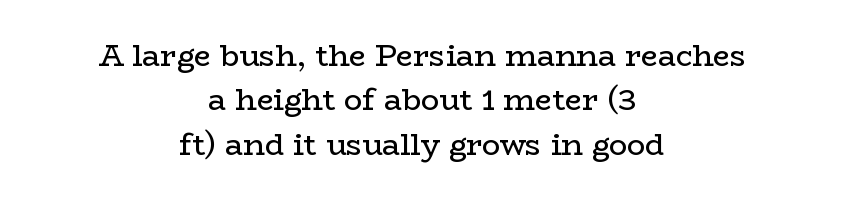
The image shows 30 px regular-weight, wide serif type, upright; set centered, normal line spacing (1.48x), normal letter spacing, not underlined; low stroke contrast and a medium x-height.
